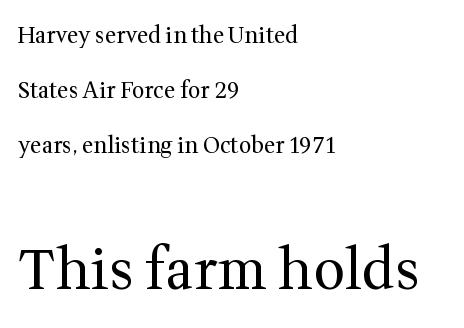
Q: Is the text bold? A: No.
Q: Is the text italic (slanted)? A: No, it is upright.
Q: Is the typeface a serif or a sans-serif typeface? A: Serif.
Q: Is the text underlined? A: No.
Q: How is the paragraph aligned? A: Left-aligned.
Q: Is the spacing between letters normal or unusually wide? A: Normal.
Q: Is the spacing between lines tight, normal or loose? A: Loose.
Q: Which block of text is set in a larger size, the first (top) or the second (bottom)? A: The second (bottom) one.
Q: Width (condensed, normal, or wide)? A: Normal.
Q: Stroke contrast? A: Medium.
Q: x-height? A: Medium.
Q: Monospaced? A: No.
